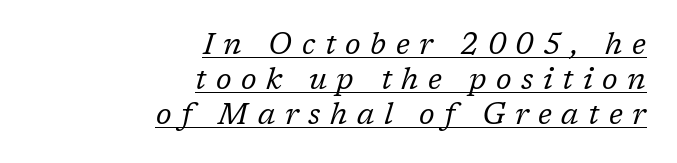
The gaps between neighbouring characters are conspicuously large. This reads as an unemphasized weight, regular at the heaviest. The ragged edge is on the left, which tells us the setting is flush right. Each letter keeps its own natural width here, so spacing adapts to shape. Is the type slanted? Yes — the strokes lean at a clear angle.
